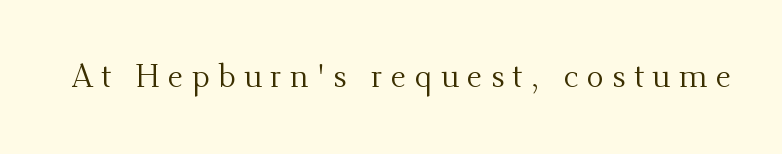
The image shows 32 px regular-weight serif type, upright; set unusually wide letter spacing (+0.26 em), not underlined; medium stroke contrast and a small x-height.
